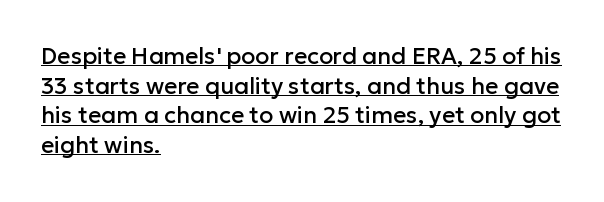
The image shows 23 px text type, upright; set left-aligned, normal line spacing (1.29x), normal letter spacing, underlined.
